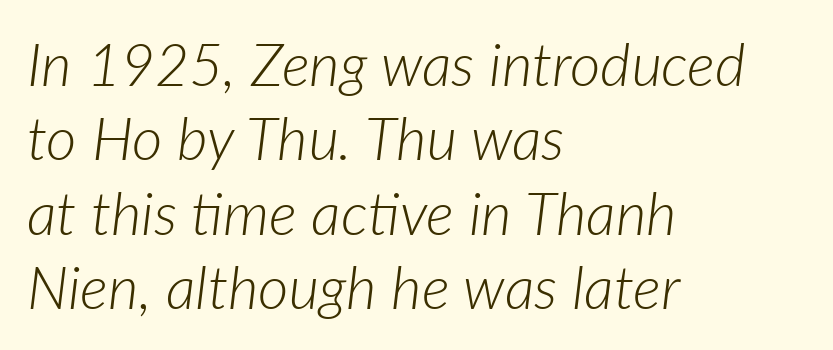
{"italic": "yes", "lean": "right", "slant_degrees": 7, "bold": "no", "weight": "light", "width": "normal", "stroke_contrast": "low", "x_height": "medium", "monospaced": "no", "underline": "no", "align": "left", "line_spacing": "normal", "line_spacing_ratio": 1.26, "letter_spacing": "normal", "letter_spacing_em": 0.0, "glyph_px": 59}
